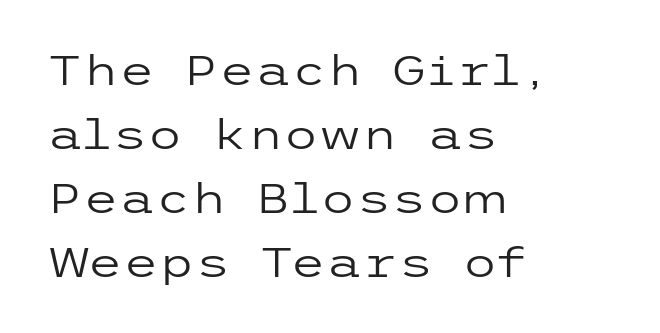
The gaps between neighbouring characters are ordinary and unremarkable. A student would call this left alignment; a typographer would say flush left, rag right. Letters have the restrained weight of plain body copy at most. In terms of posture, this sample is upright. Regular leading. Letterform terminals end flat and unadorned throughout the passage.
